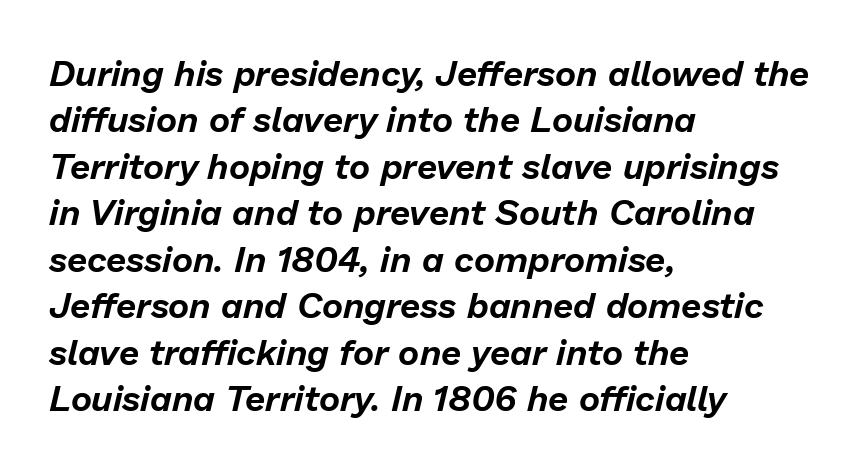
Q: Is the text italic (slanted)? A: Yes, it leans right by about 13 degrees.
Q: Is the text underlined? A: No.
Q: How is the paragraph aligned? A: Left-aligned.
Q: Is the spacing between letters normal or unusually wide? A: Normal.
Q: Is the spacing between lines tight, normal or loose? A: Normal.
Q: Width (condensed, normal, or wide)? A: Normal.
Q: Stroke contrast? A: Low.
Q: x-height? A: Medium.
Q: Monospaced? A: No.
